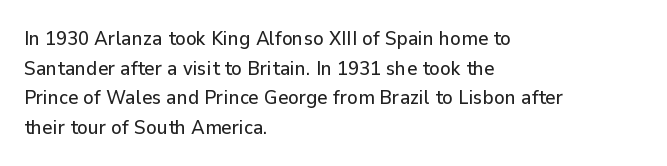
The words here are not underlined. Compared with typical paragraphs, the rows here are spaced about the same. Leftover space on each line is placed entirely after the last word. Students, note that the glyphs here touch the page at normal intervals. Italic: no, the glyphs are upright roman.
